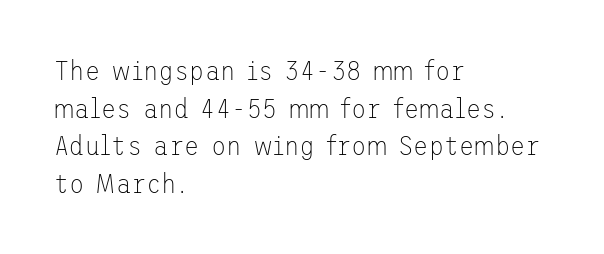
{"serif": "no", "italic": "no", "bold": "no", "weight": "thin", "width": "normal", "stroke_contrast": "low", "x_height": "medium", "underline": "no", "align": "left", "line_spacing": "normal", "line_spacing_ratio": 1.34, "letter_spacing": "normal", "letter_spacing_em": 0.0, "glyph_px": 28}
